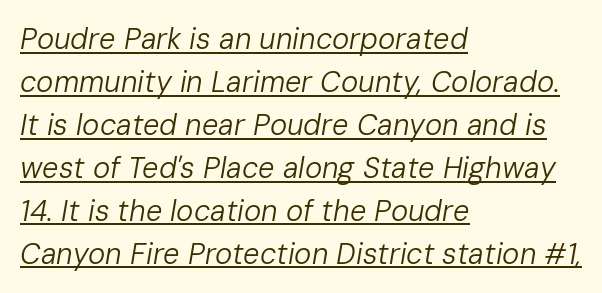
Q: Is the text bold? A: No.
Q: Is the text italic (slanted)? A: Yes, it leans right by about 10 degrees.
Q: Is the text underlined? A: Yes.
Q: How is the paragraph aligned? A: Left-aligned.
Q: Is the spacing between letters normal or unusually wide? A: Normal.
Q: Is the spacing between lines tight, normal or loose? A: Normal.
Q: Width (condensed, normal, or wide)? A: Normal.
Q: Stroke contrast? A: Low.
Q: x-height? A: Medium.
Q: Monospaced? A: No.
